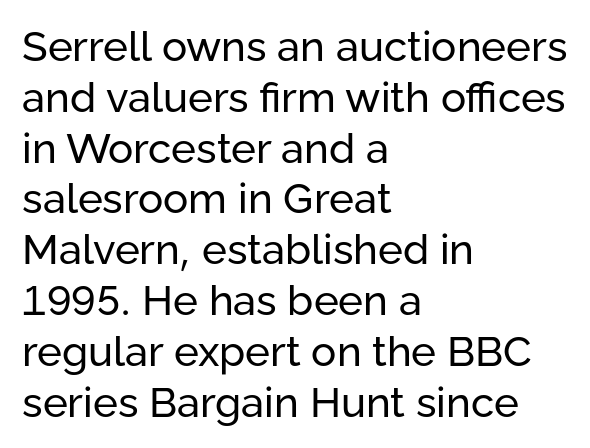
Q: Is the text bold? A: No.
Q: Is the text italic (slanted)? A: No, it is upright.
Q: Is the typeface a serif or a sans-serif typeface? A: Sans-serif.
Q: Is the text underlined? A: No.
Q: How is the paragraph aligned? A: Left-aligned.
Q: Is the spacing between letters normal or unusually wide? A: Normal.
Q: Width (condensed, normal, or wide)? A: Normal.
Q: Stroke contrast? A: Low.
Q: x-height? A: Medium.
Q: Monospaced? A: No.
